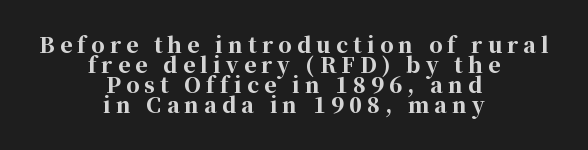
Inter-character spacing is expanded well beyond the font's built-in metrics. Rule under the text: the space is simply empty. This rendering uses center alignment, leaving both contours irregular but symmetric. Emphasis by weight is at full strength: bold.
